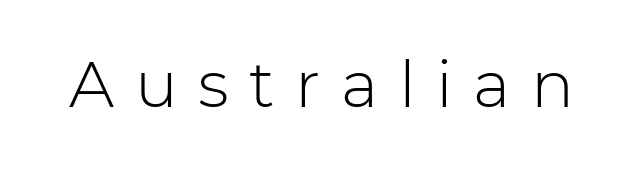
Q: Is the text bold? A: No.
Q: Is the text italic (slanted)? A: No, it is upright.
Q: Is the typeface a serif or a sans-serif typeface? A: Sans-serif.
Q: Is the text underlined? A: No.
Q: Is the spacing between letters normal or unusually wide? A: Unusually wide.
Q: Width (condensed, normal, or wide)? A: Normal.
Q: Stroke contrast? A: Low.
Q: x-height? A: Medium.
Q: Monospaced? A: No.
